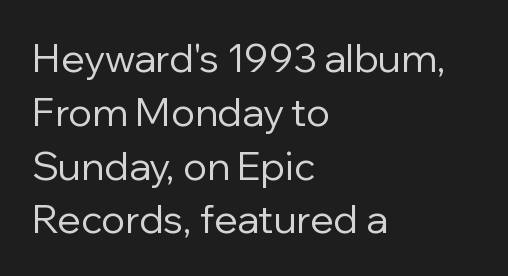
{"serif": "no", "italic": "no", "bold": "no", "weight": "regular", "width": "normal", "stroke_contrast": "low", "x_height": "medium", "monospaced": "no", "underline": "no", "align": "left", "line_spacing": "normal", "line_spacing_ratio": 1.38, "letter_spacing": "normal", "letter_spacing_em": 0.0, "glyph_px": 39}
